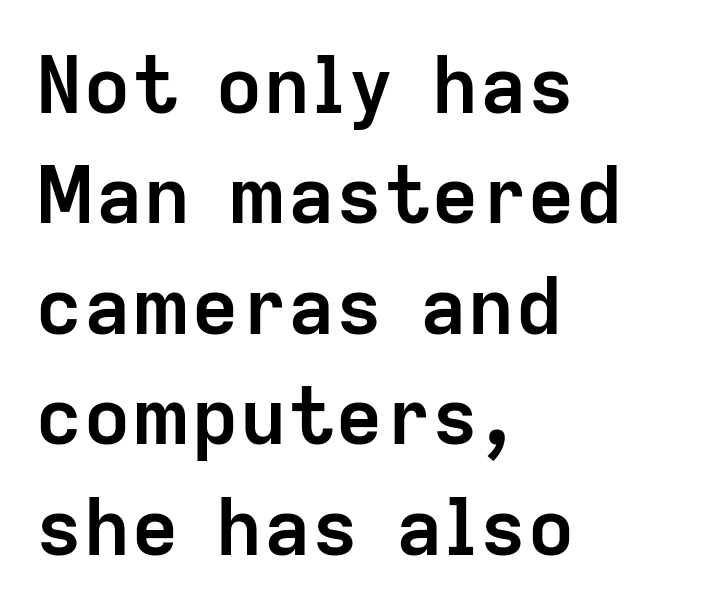
The image shows 80 px semibold sans-serif type, upright; set left-aligned, normal line spacing (1.38x), normal letter spacing, not underlined; low stroke contrast and a medium x-height.
